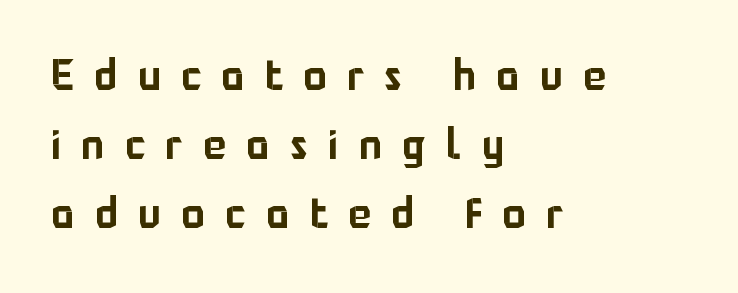
Notice how the stems are strictly vertical — no italics here. The face used here is proportionally spaced, like ordinary book or web type. These lines have a slow, spaced-out rhythm from letter to letter. Leftover space on each line is placed entirely after the last word. The strip under each line holds only bare page.
